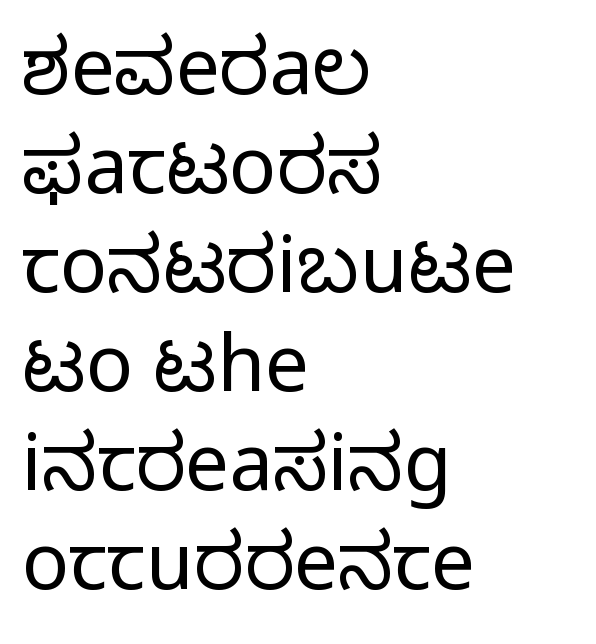
Q: Is the text bold? A: No.
Q: Is the text italic (slanted)? A: No, it is upright.
Q: Is the typeface a serif or a sans-serif typeface? A: Sans-serif.
Q: Is the text underlined? A: No.
Q: How is the paragraph aligned? A: Left-aligned.
Q: Is the spacing between letters normal or unusually wide? A: Normal.
Q: Is the spacing between lines tight, normal or loose? A: Normal.
Q: Width (condensed, normal, or wide)? A: Normal.
Q: Stroke contrast? A: Low.
Q: x-height? A: Medium.
Q: Monospaced? A: No.
